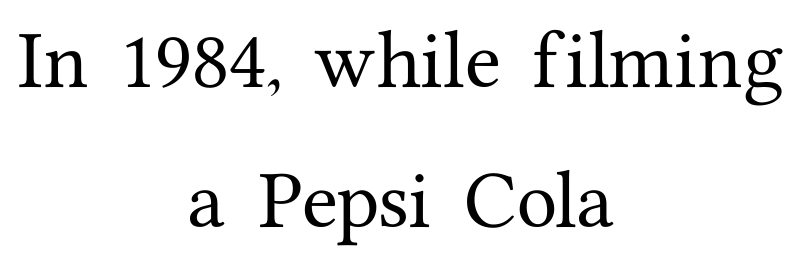
Q: Is the text italic (slanted)? A: No, it is upright.
Q: Is the typeface a serif or a sans-serif typeface? A: Serif.
Q: Is the text underlined? A: No.
Q: How is the paragraph aligned? A: Centered.
Q: Is the spacing between letters normal or unusually wide? A: Normal.
Q: Is the spacing between lines tight, normal or loose? A: Loose.
Q: Width (condensed, normal, or wide)? A: Normal.
Q: Stroke contrast? A: Medium.
Q: x-height? A: Medium.
Q: Monospaced? A: No.
